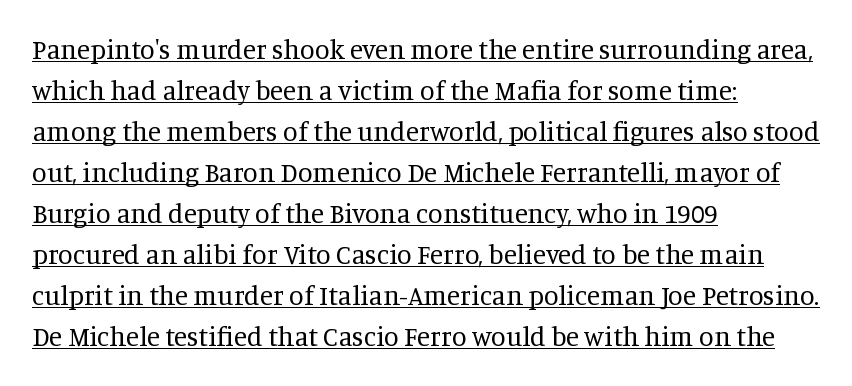
Q: Is the text bold? A: No.
Q: Is the text italic (slanted)? A: No, it is upright.
Q: Is the text underlined? A: Yes.
Q: How is the paragraph aligned? A: Left-aligned.
Q: Is the spacing between letters normal or unusually wide? A: Normal.
Q: Is the spacing between lines tight, normal or loose? A: Normal.
